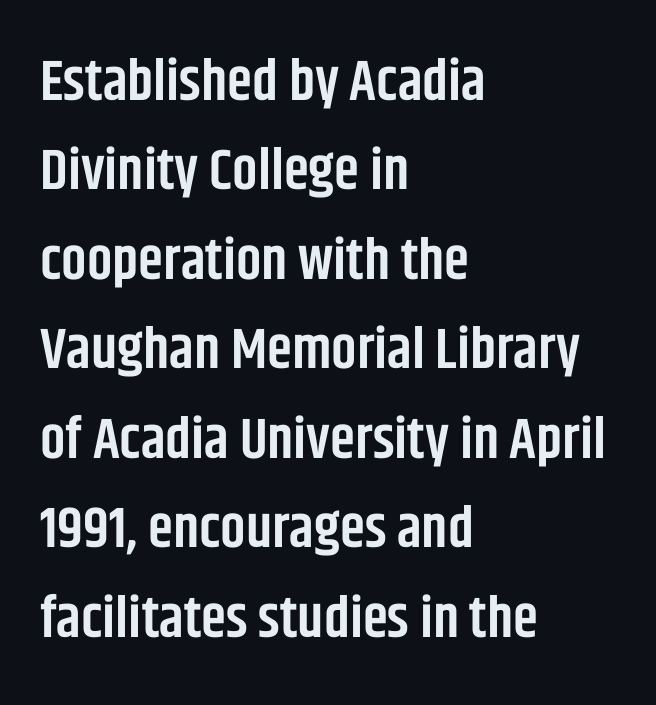
The image shows 57 px semibold, condensed sans-serif type, upright; set left-aligned, normal line spacing (1.57x), normal letter spacing, not underlined; low stroke contrast and a large x-height.
